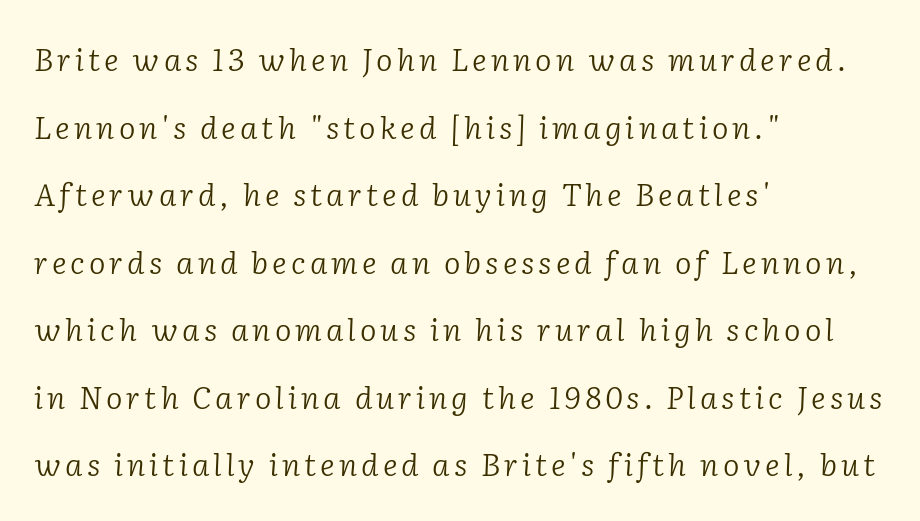
Every character sits at an angle, as italics do. Counters stay open thanks to moderate or lighter strokes. This sample has the flowing, uneven cadence of proportional lettering. The designer went with a serif here, giving each stem small feet. Horizontally, the lines are justified to the leading edge only.
